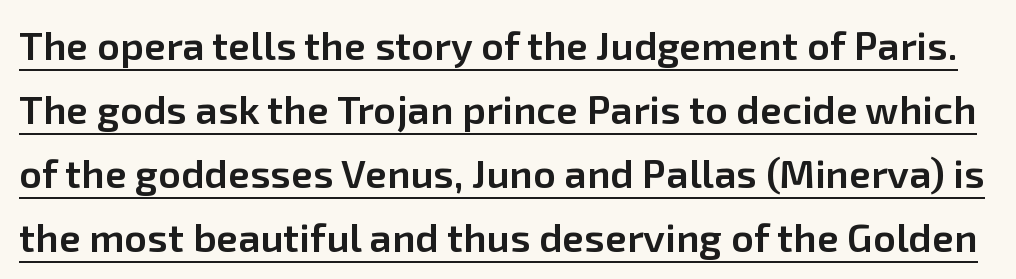
The image shows 40 px semibold sans-serif type, upright; set normal line spacing (1.6x), normal letter spacing, underlined; low stroke contrast and a medium x-height.
